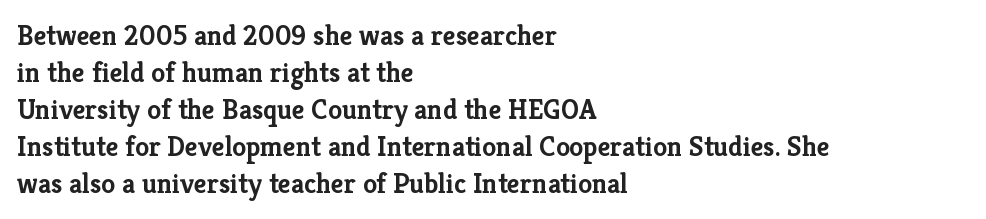
{"serif": "yes", "italic": "no", "bold": "yes", "weight": "semibold", "width": "normal", "stroke_contrast": "low", "x_height": "medium", "monospaced": "no", "underline": "no", "align": "left", "line_spacing": "normal", "line_spacing_ratio": 1.32, "letter_spacing": "normal", "letter_spacing_em": 0.0, "glyph_px": 28}
